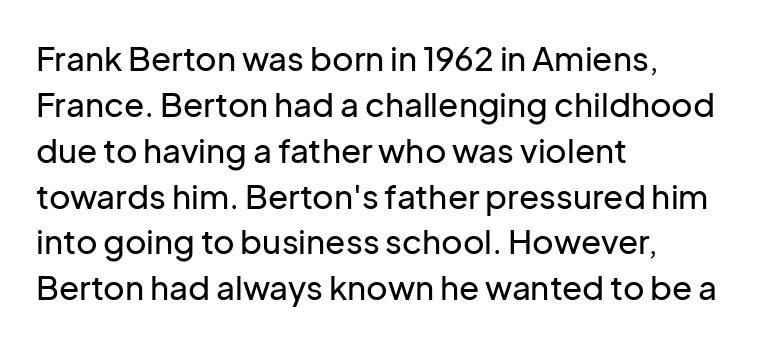
Leftover space on each line is placed entirely after the last word. No word sits above an underline. Regular leading. Inter-character spacing is left at the font's built-in metrics. Think of a printed novel: that variable character pitch is what you see here.
